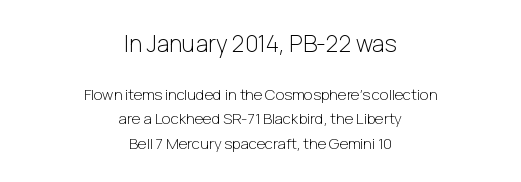
The image shows 23 px text type, upright; set centered, normal line spacing (1.66x), normal letter spacing, not underlined; the first (top) block is 1.53x larger.
